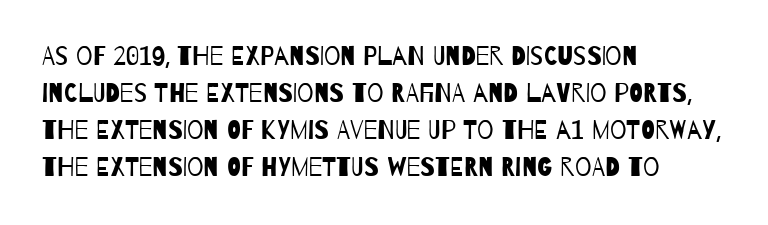
Standard letterfit; no display-style spreading of the glyphs. Stems here are at most as thick as an everyday book face. Lines of text with bare space underneath. This sample is left-justified, so line endings fall wherever the words run out. One glance says typical: line gaps are just what's usual.
